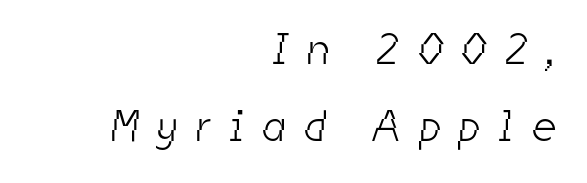
The image shows 44 px light, condensed sans-serif type; set right-aligned, line spacing 1.75x, unusually wide letter spacing (+0.44 em), not underlined; low stroke contrast and a medium x-height.
